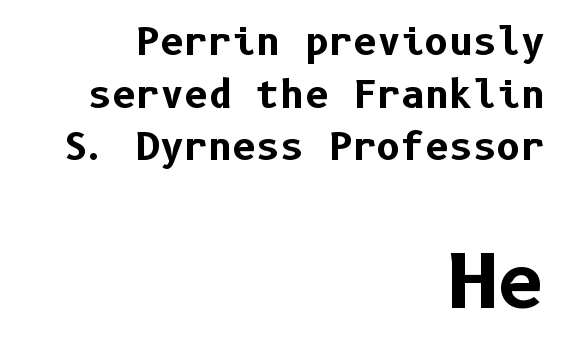
The image shows 74 px bold sans-serif type, upright; set right-aligned, normal line spacing (1.42x), normal letter spacing, not underlined; the second (bottom) block is 2.0x larger; low stroke contrast and a medium x-height.
